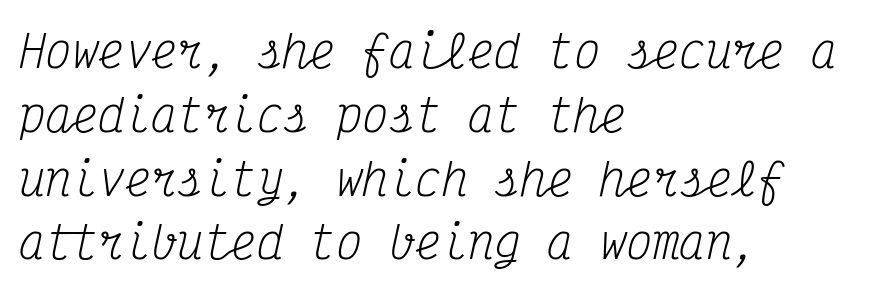
Q: Is the text bold? A: No.
Q: Is the text italic (slanted)? A: Yes, it leans right by about 12 degrees.
Q: Is the typeface a serif or a sans-serif typeface? A: Serif.
Q: Is the text underlined? A: No.
Q: How is the paragraph aligned? A: Left-aligned.
Q: Is the spacing between letters normal or unusually wide? A: Normal.
Q: Is the spacing between lines tight, normal or loose? A: Normal.
Q: Width (condensed, normal, or wide)? A: Condensed.
Q: Stroke contrast? A: Medium.
Q: x-height? A: Medium.
Q: Monospaced? A: Yes.
